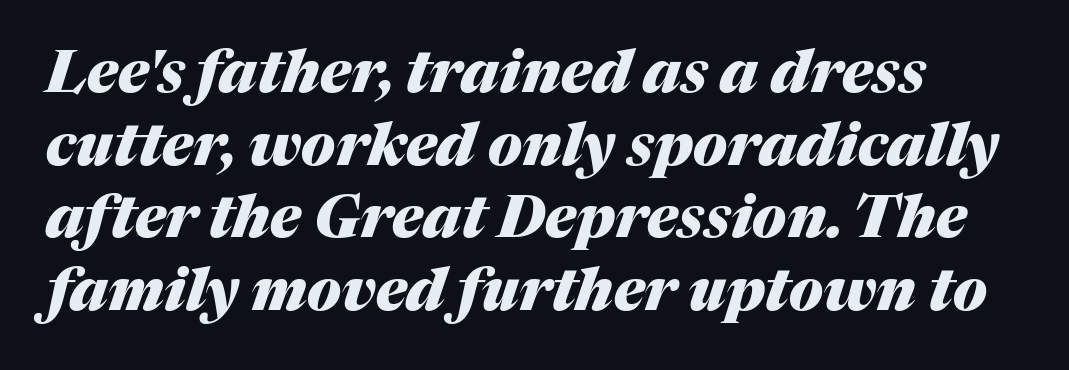
The image shows 59 px heavy type, italic (leaning right); set left-aligned, line spacing 1.23x, normal letter spacing, not underlined; medium stroke contrast and a medium x-height.
